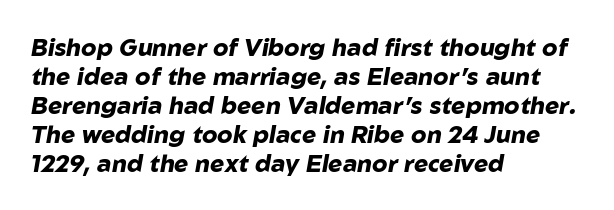
The face used here has the dense, thick strokes of a bold. The compositor pushed each line to the left boundary. Does extra space separate the letters? No, they use regular spacing. Tall strokes in this sample are angled rather than plumb.
